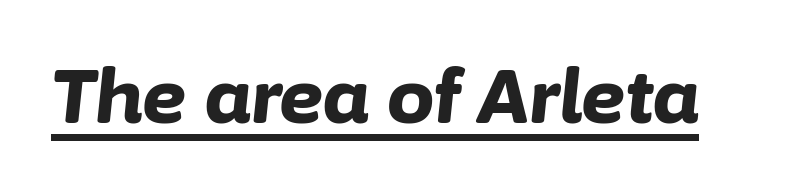
Letter spacing: default. Caption: bold face, heavy strokes. Looks like regular typesetting: each glyph gets only the width it needs. Tall strokes in this sample are angled rather than plumb. Underlining? Definitely there.
